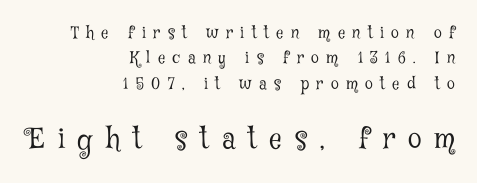
The image shows 28 px light, condensed serif type, upright; set right-aligned, normal line spacing (1.58x), unusually wide letter spacing (+0.46 em), not underlined; the second (bottom) block is 1.75x larger; low stroke contrast and a medium x-height.
